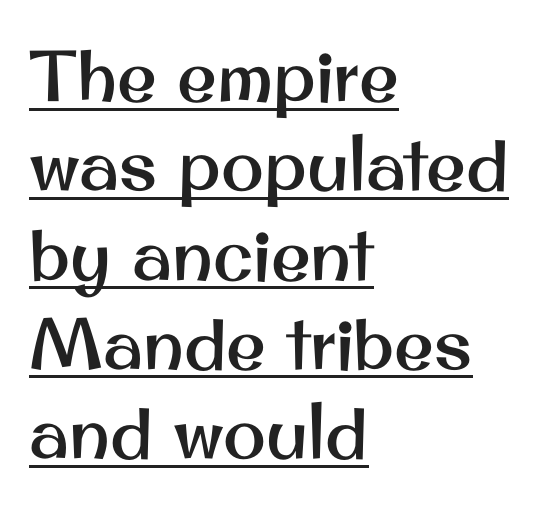
Q: Is the text italic (slanted)? A: No, it is upright.
Q: Is the typeface a serif or a sans-serif typeface? A: Sans-serif.
Q: Is the text underlined? A: Yes.
Q: How is the paragraph aligned? A: Left-aligned.
Q: Is the spacing between letters normal or unusually wide? A: Normal.
Q: Width (condensed, normal, or wide)? A: Normal.
Q: Stroke contrast? A: Medium.
Q: x-height? A: Small.
Q: Monospaced? A: No.
